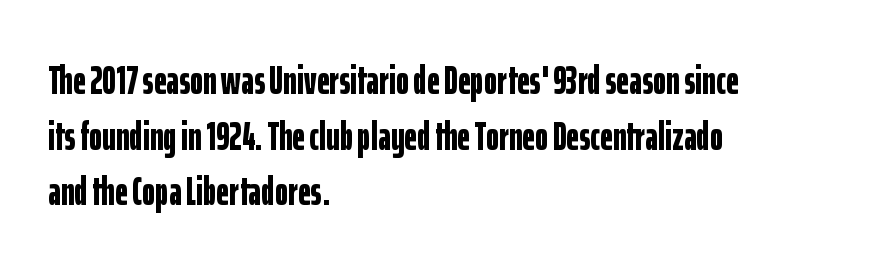
{"serif": "no", "italic": "no", "bold": "yes", "weight": "bold", "width": "condensed", "stroke_contrast": "low", "x_height": "medium", "monospaced": "no", "underline": "no", "align": "left", "line_spacing": "normal", "line_spacing_ratio": 1.39, "letter_spacing": "normal", "letter_spacing_em": 0.0, "glyph_px": 40}
